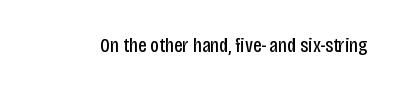
Q: Is the text bold? A: No.
Q: Is the text italic (slanted)? A: No, it is upright.
Q: Is the text underlined? A: No.
Q: Is the spacing between letters normal or unusually wide? A: Normal.
